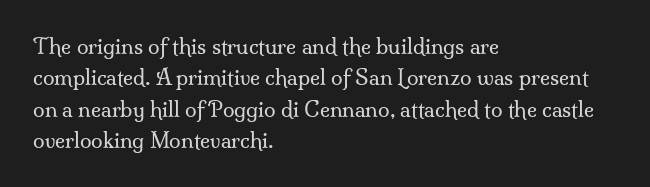
Q: Is the text bold? A: No.
Q: Is the text italic (slanted)? A: No, it is upright.
Q: Is the text underlined? A: No.
Q: How is the paragraph aligned? A: Left-aligned.
Q: Is the spacing between letters normal or unusually wide? A: Normal.
Q: Is the spacing between lines tight, normal or loose? A: Normal.
